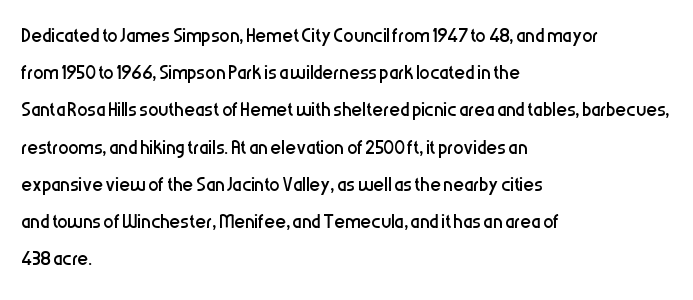
The rendering anchors every line to the left-hand side. A clean baseline with only descenders dipping below it. No chunkiness to these letters — they're not bold. Leading matches the norm, producing a regular column. Ascenders rise straight up at ninety degrees. Nobody touched the tracking dial on this one.
